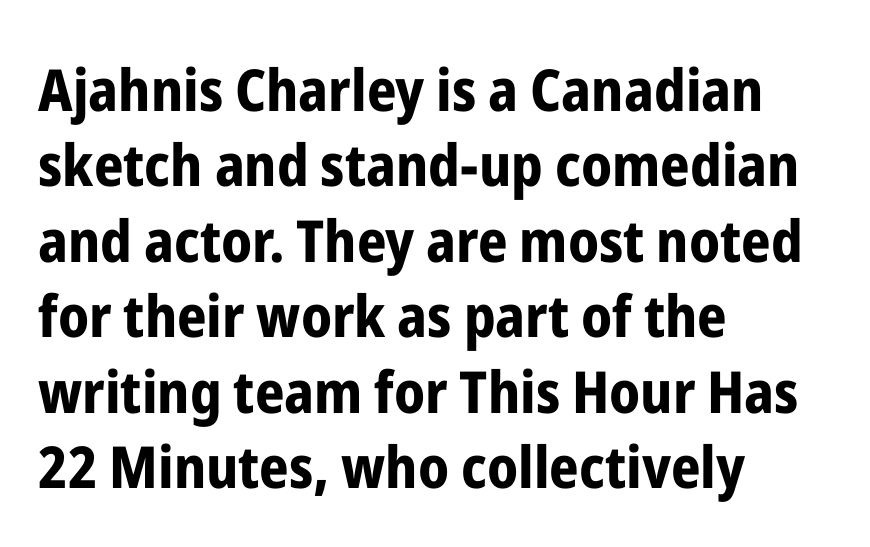
Is this a sans? Yes — the strokes have no serifs. Does the weight exceed regular? Yes, all the way to bold. The letters advance in unequal steps, a hallmark of proportional type. The glyphs are unaccompanied by any horizontal stroke below them. The rendering anchors every line to the left-hand side.
